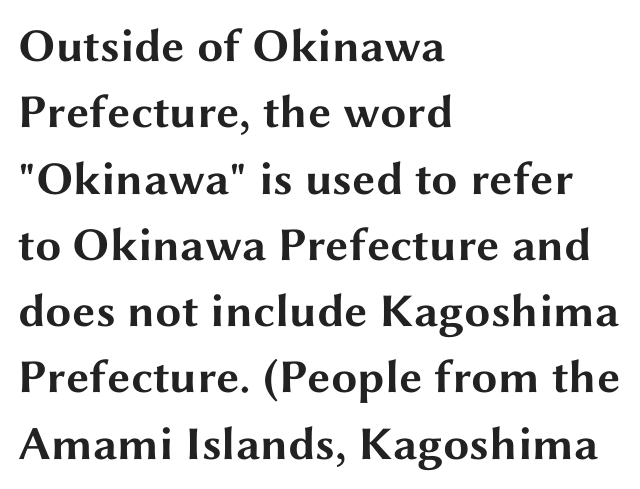
{"serif": "no", "italic": "no", "bold": "yes", "weight": "bold", "width": "wide", "stroke_contrast": "medium", "x_height": "medium", "monospaced": "no", "underline": "no", "align": "left", "line_spacing": "normal", "line_spacing_ratio": 1.41, "letter_spacing": "normal", "letter_spacing_em": 0.0, "glyph_px": 47}
